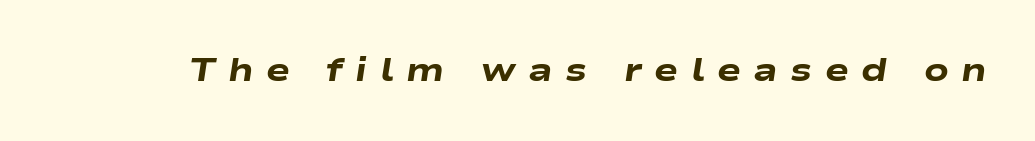
{"italic": "yes", "lean": "right", "slant_degrees": 9, "bold": "yes", "weight": "heavy", "width": "wide", "stroke_contrast": "low", "x_height": "medium", "monospaced": "no", "underline": "no", "letter_spacing": "wide", "letter_spacing_em": 0.39, "glyph_px": 32}
